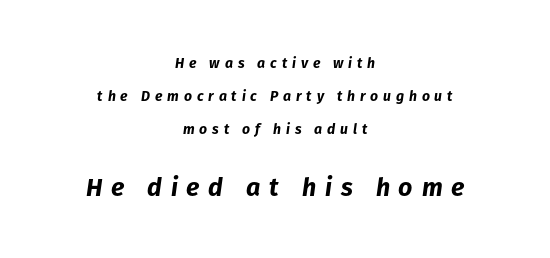
The image shows 25 px bold type, italic (leaning right); set centered, loose line spacing (2.34x), unusually wide letter spacing (+0.35 em), not underlined; the second (bottom) block is 1.79x larger.
